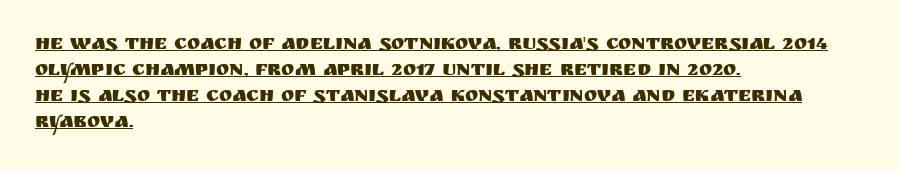
{"italic": "no", "underline": "yes", "align": "left", "line_spacing": "normal", "line_spacing_ratio": 1.3, "letter_spacing": "normal", "letter_spacing_em": 0.0, "glyph_px": 20}
